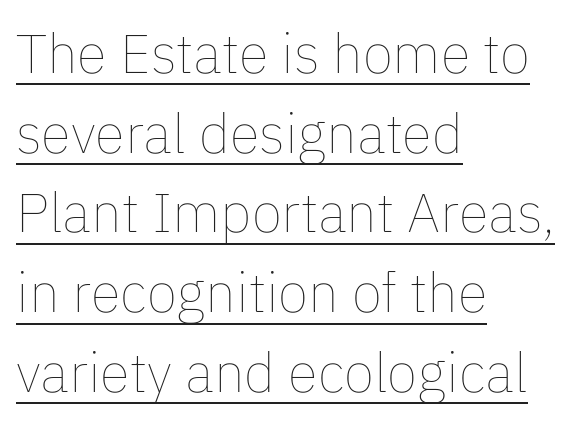
Notice how the passage keeps a crisp vertical edge on the left only. The typography opts for an upright posture over an oblique one. Summary of weight: not heavy and not bold. Somebody hit Ctrl+U on this one — the words are underlined. Horizontal bands of white between lines are of average thickness. The letters sit at their default tracking, neither squeezed nor spread.
